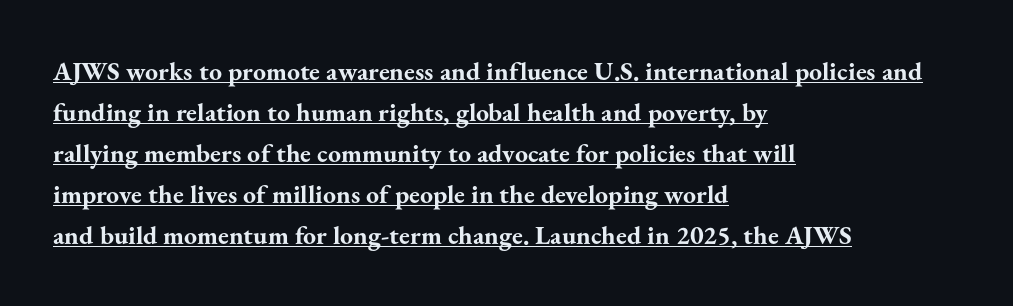
{"italic": "no", "bold": "yes", "underline": "yes", "align": "left", "line_spacing": "normal", "line_spacing_ratio": 1.58, "letter_spacing": "normal", "letter_spacing_em": 0.0, "glyph_px": 26}
